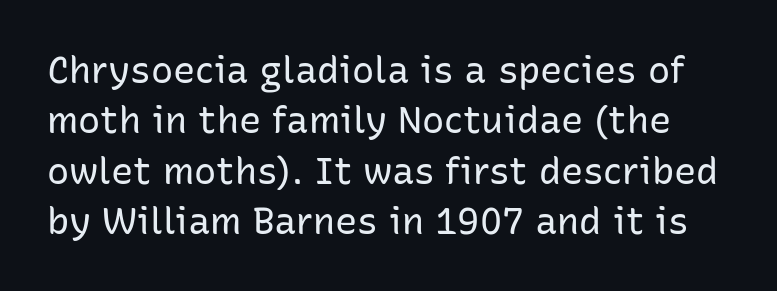
Q: Is the text bold? A: No.
Q: Is the text italic (slanted)? A: No, it is upright.
Q: Is the typeface a serif or a sans-serif typeface? A: Sans-serif.
Q: Is the text underlined? A: No.
Q: Is the spacing between letters normal or unusually wide? A: Normal.
Q: Is the spacing between lines tight, normal or loose? A: Normal.
Q: Width (condensed, normal, or wide)? A: Normal.
Q: Stroke contrast? A: Low.
Q: x-height? A: Medium.
Q: Monospaced? A: No.
